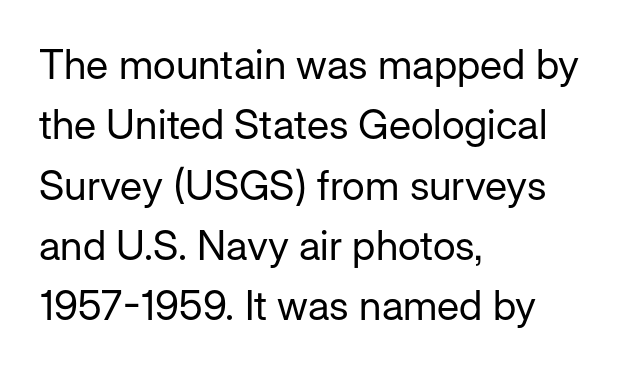
Vertical strokes here are truly vertical. Decoration check: the copy has no underline. The line-height multiplier appears to be the usual default. Each word holds together tightly as a unit, with standard inter-letter gaps.
